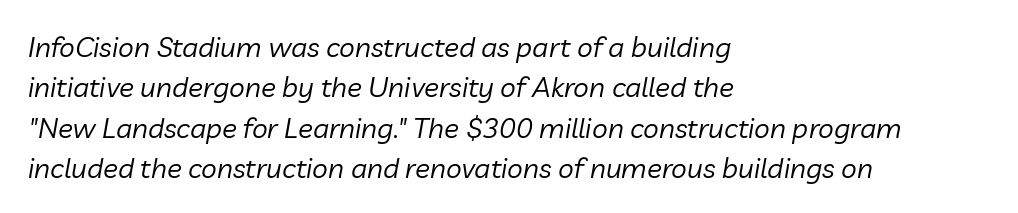
{"italic": "yes", "lean": "right", "slant_degrees": 10, "bold": "no", "weight": "regular", "width": "normal", "stroke_contrast": "low", "x_height": "medium", "monospaced": "no", "underline": "no", "align": "left", "line_spacing": "normal", "line_spacing_ratio": 1.44, "letter_spacing": "normal", "letter_spacing_em": 0.0, "glyph_px": 28}
